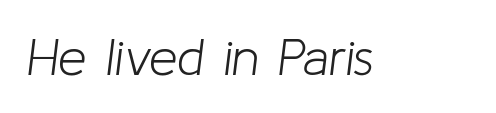
Italic? Definitely — the glyphs are oblique. Letters rest on an invisible, unmarked baseline. Here the designer chose a conventional face with non-uniform glyph widths. Weight: not bold — regular or lighter.
